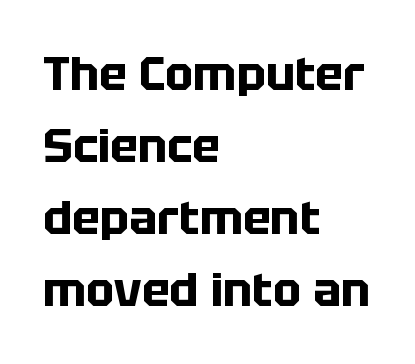
Q: Is the text bold? A: Yes.
Q: Is the text italic (slanted)? A: No, it is upright.
Q: Is the typeface a serif or a sans-serif typeface? A: Sans-serif.
Q: Is the text underlined? A: No.
Q: How is the paragraph aligned? A: Left-aligned.
Q: Is the spacing between letters normal or unusually wide? A: Normal.
Q: Is the spacing between lines tight, normal or loose? A: Normal.
Q: Width (condensed, normal, or wide)? A: Normal.
Q: Stroke contrast? A: Low.
Q: x-height? A: Large.
Q: Monospaced? A: No.
